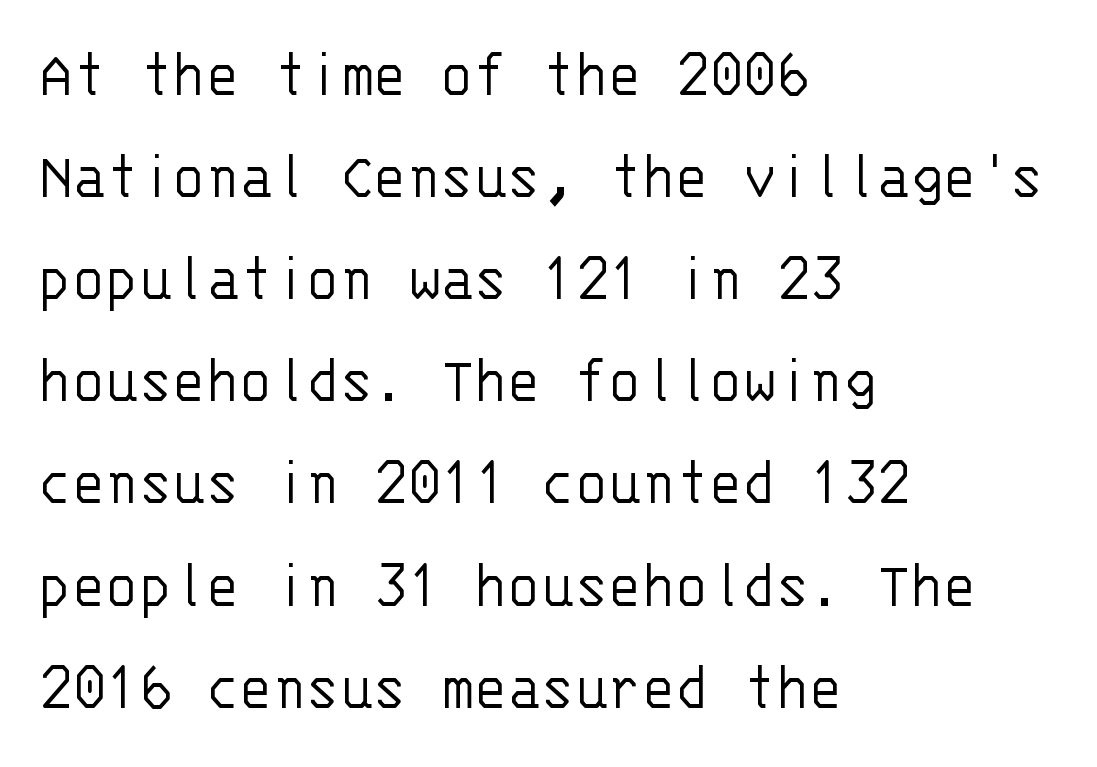
Q: Is the text bold? A: No.
Q: Is the text italic (slanted)? A: No, it is upright.
Q: Is the typeface a serif or a sans-serif typeface? A: Sans-serif.
Q: Is the text underlined? A: No.
Q: How is the paragraph aligned? A: Left-aligned.
Q: Is the spacing between letters normal or unusually wide? A: Normal.
Q: Is the spacing between lines tight, normal or loose? A: Normal.
Q: Width (condensed, normal, or wide)? A: Normal.
Q: Stroke contrast? A: Low.
Q: x-height? A: Large.
Q: Monospaced? A: Yes.
